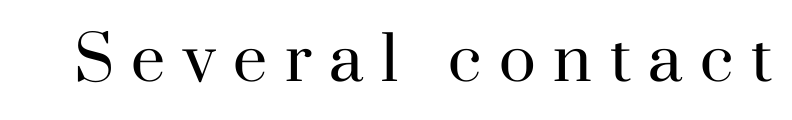
The image shows 61 px regular-weight serif type, upright; set unusually wide letter spacing (+0.29 em), not underlined; high stroke contrast and a small x-height.
